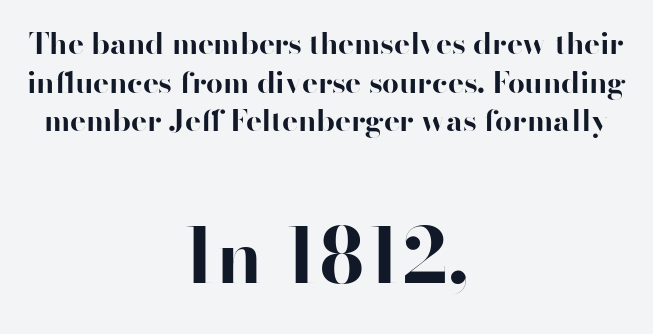
The image shows 76 px bold sans-serif type, upright; set centered, normal line spacing (1.29x), normal letter spacing, not underlined; the second (bottom) block is 2.53x larger; high stroke contrast and a small x-height.
